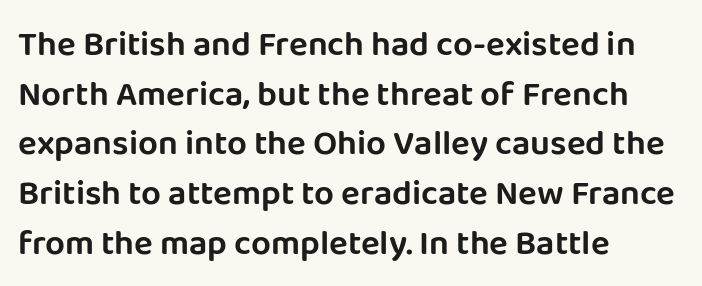
In terms of letterform style, serifs are entirely absent. Style check: upright. Vertically, the passage feels balanced, rows spaced as you'd expect. Here the designer chose a conventional face with non-uniform glyph widths. This sample uses plain, unmodified letter spacing. Caption: multi-line text, flush left, ragged right.
